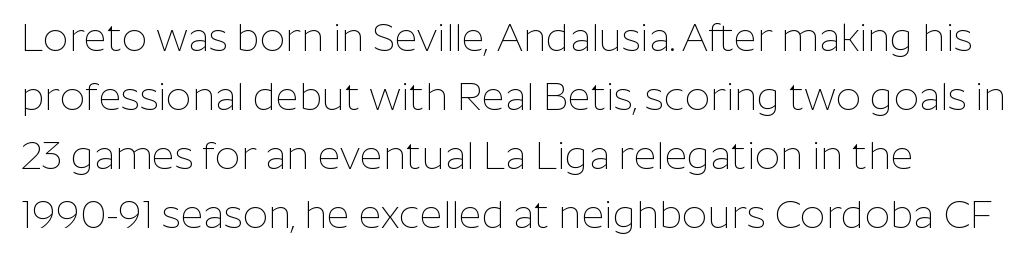
Descenders are the only things crossing below the line. The text was rendered using a sans face with plain stroke endings. A typesetter would call this proportional, since set widths differ per character. Whoever set this chose a conventional vertical rhythm. Stroke mass is kept to a normal reading level or below.
